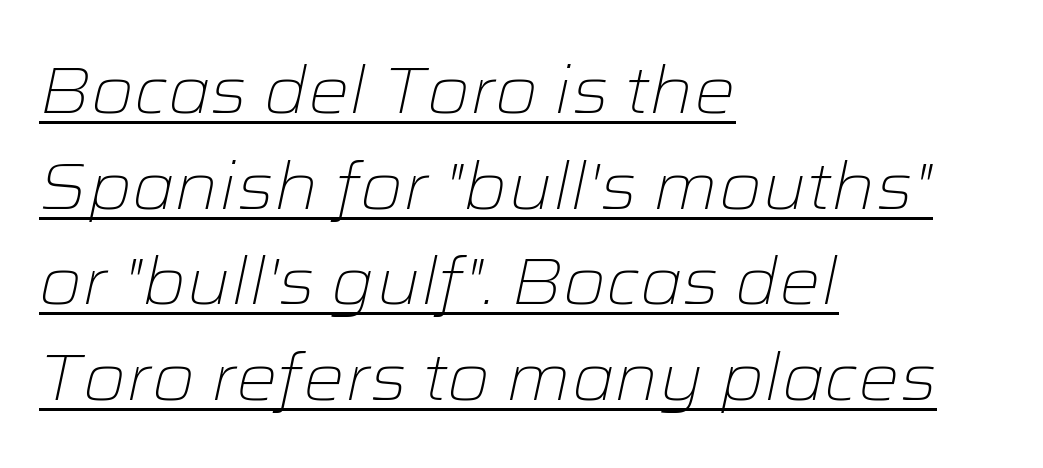
These lines sit exactly where default settings would place them. Looks like regular typesetting: each glyph gets only the width it needs. Caption: lettering with a line underneath. Slant detected: the letters are inclined.
